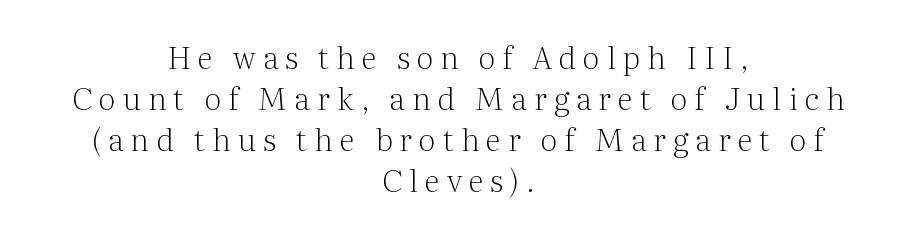
{"serif": "yes", "italic": "no", "bold": "no", "weight": "light", "width": "normal", "stroke_contrast": "medium", "x_height": "medium", "monospaced": "no", "underline": "no", "align": "center", "line_spacing": "normal", "line_spacing_ratio": 1.32, "letter_spacing": "wide", "letter_spacing_em": 0.23, "glyph_px": 31}
